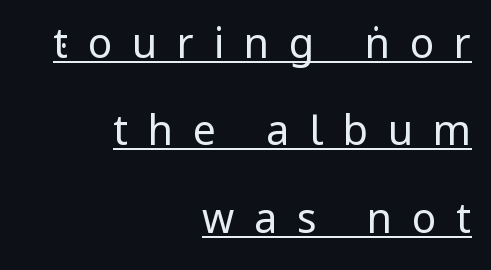
Underlined type. No heavy texture on the line: the type isn't bold. This sample is right-justified, so line beginnings fall wherever the words allow. Look at the tracking — it's clearly loosened, letters drifting apart. This sample uses an upright cut, with every glyph sitting square on the baseline.
